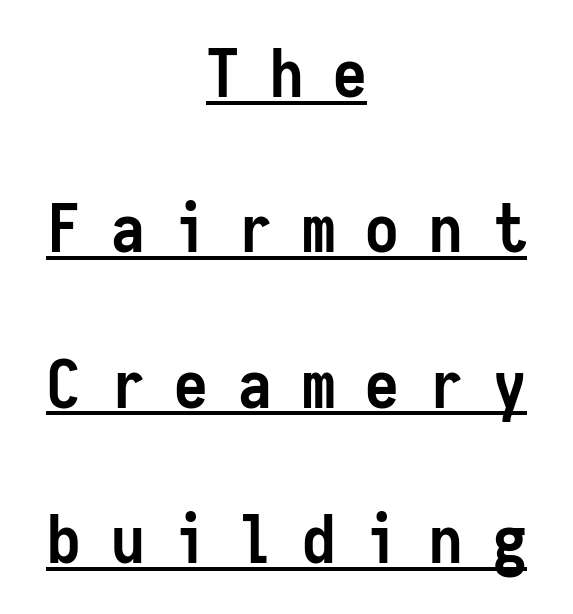
The image shows 67 px semibold, condensed sans-serif type, upright, monospaced; set centered, loose line spacing (2.32x), unusually wide letter spacing (+0.45 em), underlined; low stroke contrast and a medium x-height.
